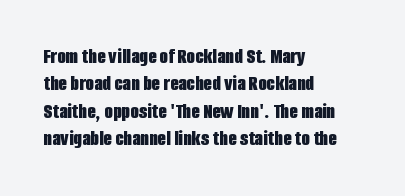
{"italic": "no", "bold": "yes", "underline": "no", "align": "left", "line_spacing": "normal", "line_spacing_ratio": 1.25, "letter_spacing": "normal", "letter_spacing_em": 0.0, "glyph_px": 22}
